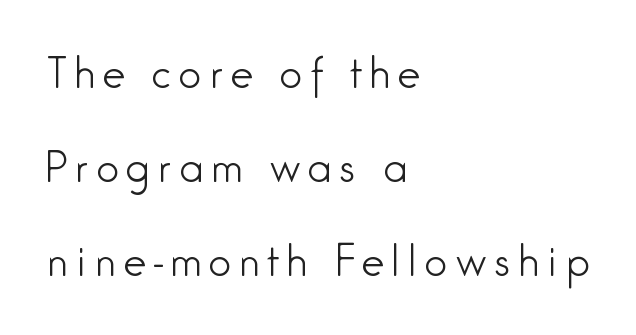
{"serif": "no", "italic": "no", "bold": "no", "weight": "light", "width": "condensed", "stroke_contrast": "low", "x_height": "medium", "monospaced": "no", "underline": "no", "align": "left", "line_spacing": "loose", "line_spacing_ratio": 2.35, "letter_spacing": "wide", "letter_spacing_em": 0.2, "glyph_px": 40}
